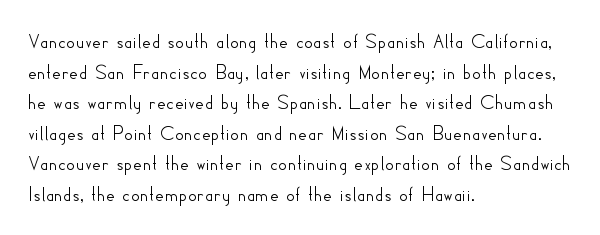
If you drew a line through each stem, it would be perfectly vertical. Honestly, the letter spacing is just normal — you wouldn't notice it. The words here are not underlined. Notice how the passage keeps a crisp vertical edge on the left only. Interline gaps are of average width in this sample.
